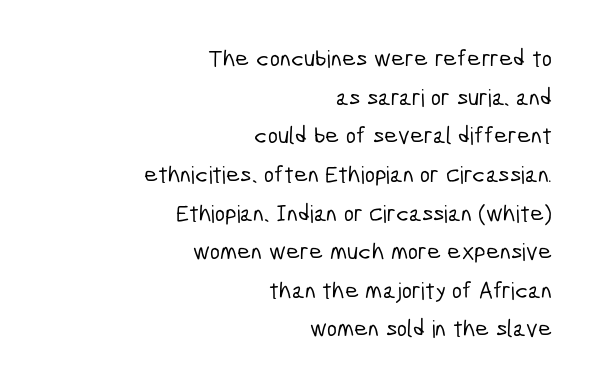
{"underline": "no", "align": "right", "line_spacing": "normal", "line_spacing_ratio": 1.61, "letter_spacing": "normal", "letter_spacing_em": 0.0, "glyph_px": 24}
